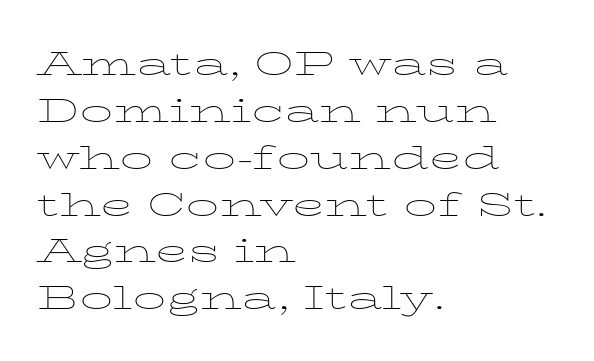
Q: Is the text bold? A: No.
Q: Is the text italic (slanted)? A: No, it is upright.
Q: Is the typeface a serif or a sans-serif typeface? A: Serif.
Q: Is the text underlined? A: No.
Q: How is the paragraph aligned? A: Left-aligned.
Q: Is the spacing between letters normal or unusually wide? A: Normal.
Q: Is the spacing between lines tight, normal or loose? A: Normal.
Q: Width (condensed, normal, or wide)? A: Wide.
Q: Stroke contrast? A: Low.
Q: x-height? A: Medium.
Q: Monospaced? A: No.
